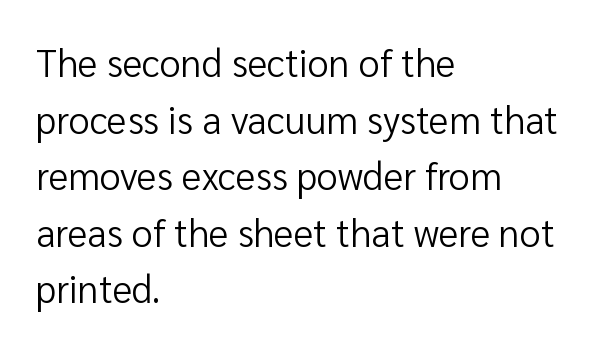
The passage shown is typed in a proportional face where columns would drift. Leftover space on each line is placed entirely after the last word. Is this a heavy cut? Hardly; it is regular or lighter. The baseline area is clear. No italicization has been applied; the sample stays upright. The glyphs in this specimen are sans serif.
